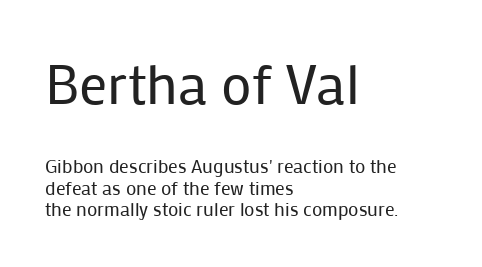
{"serif": "no", "italic": "no", "bold": "no", "weight": "regular", "width": "normal", "stroke_contrast": "low", "x_height": "medium", "monospaced": "no", "underline": "no", "align": "left", "line_spacing": "tight", "line_spacing_ratio": 1.13, "letter_spacing": "normal", "letter_spacing_em": 0.0, "larger_block": "first", "size_ratio": 2.95, "glyph_px": 56}
